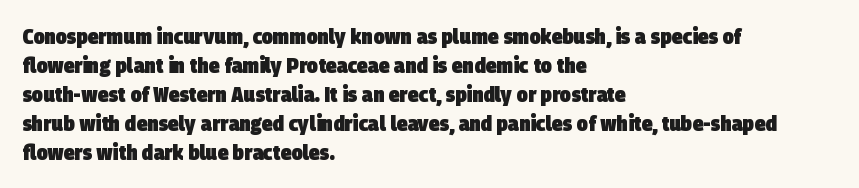
{"bold": "yes", "underline": "no", "align": "left", "line_spacing": "normal", "line_spacing_ratio": 1.32, "letter_spacing": "normal", "letter_spacing_em": 0.0, "glyph_px": 22}
